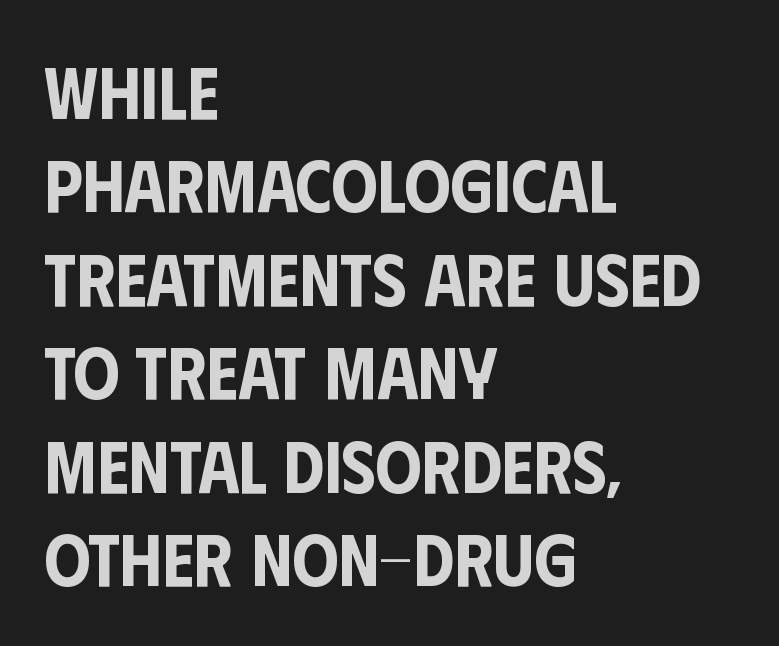
Notice how the stems are strictly vertical — no italics here. Decoration check: the copy has no underline. The typesetter chose a ragged-right arrangement here. Typographically, this falls in the sans-serif category. Does the leading feel generous? No, just average. These lines are rendered in a variable-pitch font.
